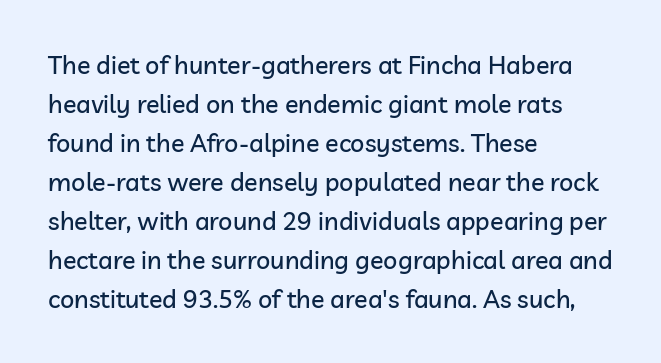
The horizontal fit of the characters is conventional and even. The passage shown stacks its lines at a standard gap. The letters stand straight up with perfectly vertical stems. Descender tails drop into unmarked territory. Is the block centered? No — it sits flush against the left margin.
